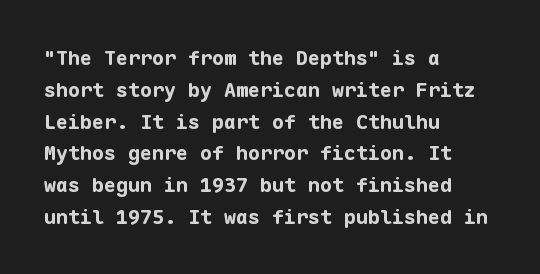
{"italic": "no", "bold": "yes", "underline": "no", "align": "left", "line_spacing": "normal", "line_spacing_ratio": 1.59, "letter_spacing": "normal", "letter_spacing_em": 0.0, "glyph_px": 20}
